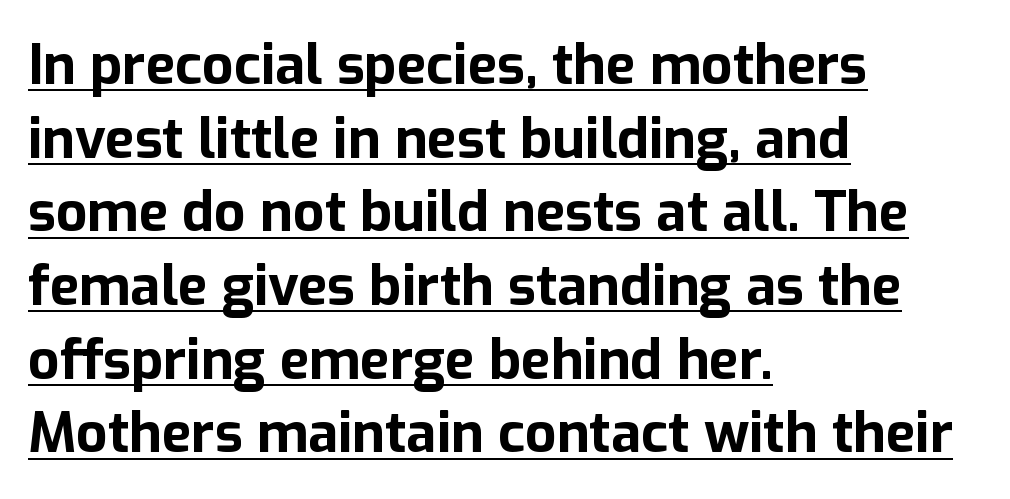
The image shows 55 px bold sans-serif type, upright; set left-aligned, normal line spacing (1.34x), normal letter spacing, underlined; low stroke contrast and a medium x-height.
